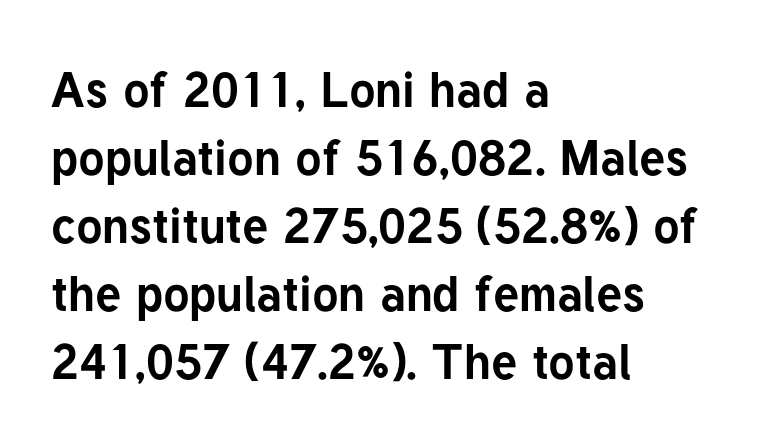
The image shows 49 px bold sans-serif type, upright; set left-aligned, normal line spacing (1.39x), normal letter spacing, not underlined; low stroke contrast and a medium x-height.
